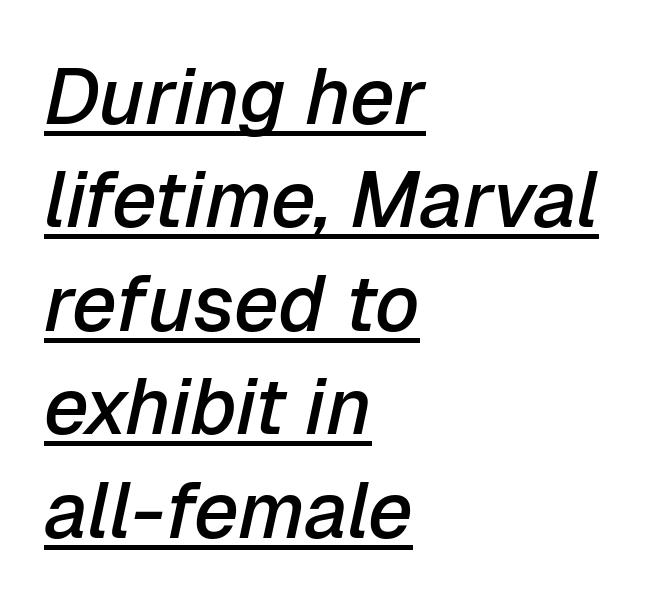
A typesetter would call this proportional, since set widths differ per character. Rendered with sloped, italic letterforms. The words here are underlined. The letters sit at their default tracking, neither squeezed nor spread.
